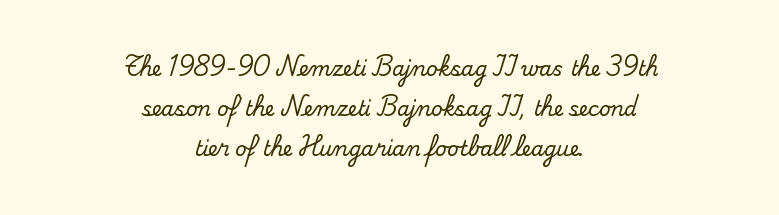
Q: Is the text italic (slanted)? A: Yes.
Q: Is the text underlined? A: No.
Q: How is the paragraph aligned? A: Centered.
Q: Is the spacing between letters normal or unusually wide? A: Normal.
Q: Is the spacing between lines tight, normal or loose? A: Loose.
